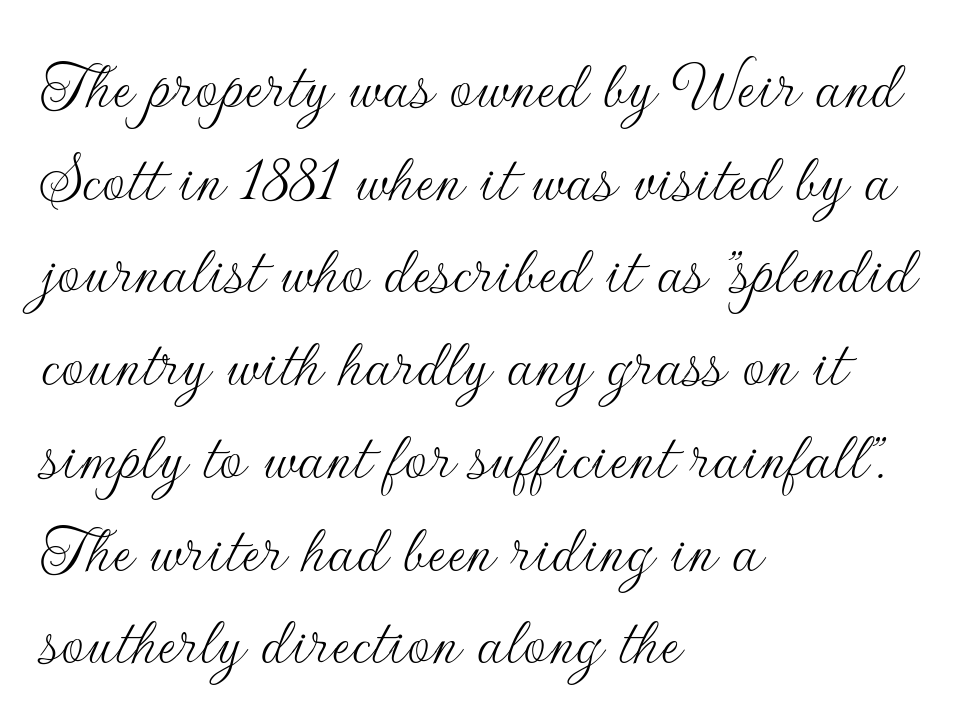
Q: Is the text bold? A: No.
Q: Is the text italic (slanted)? A: Yes.
Q: Is the typeface a serif or a sans-serif typeface? A: Sans-serif.
Q: Is the text underlined? A: No.
Q: How is the paragraph aligned? A: Left-aligned.
Q: Is the spacing between letters normal or unusually wide? A: Normal.
Q: Is the spacing between lines tight, normal or loose? A: Normal.
Q: Width (condensed, normal, or wide)? A: Normal.
Q: Stroke contrast? A: Low.
Q: x-height? A: Small.
Q: Monospaced? A: No.
